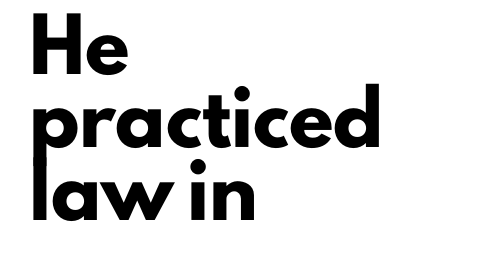
Q: Is the text bold? A: Yes.
Q: Is the text italic (slanted)? A: No, it is upright.
Q: Is the typeface a serif or a sans-serif typeface? A: Sans-serif.
Q: Is the text underlined? A: No.
Q: How is the paragraph aligned? A: Left-aligned.
Q: Is the spacing between letters normal or unusually wide? A: Normal.
Q: Is the spacing between lines tight, normal or loose? A: Normal.
Q: Width (condensed, normal, or wide)? A: Normal.
Q: Stroke contrast? A: Low.
Q: x-height? A: Small.
Q: Monospaced? A: No.
